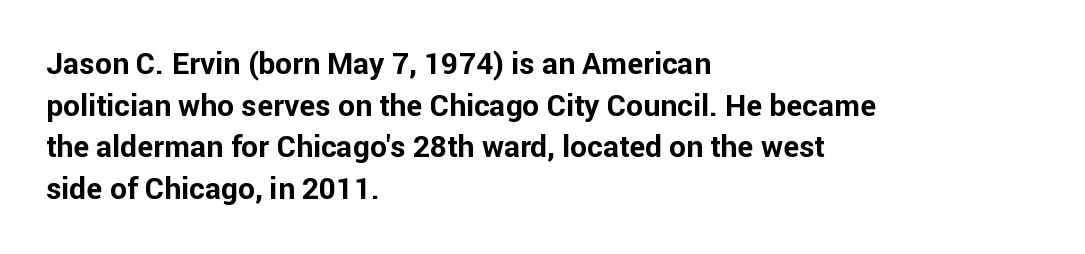
Just letters on the line, the space beneath them empty. Notice how descenders clear the ascenders below comfortably — that's standard leading. Nobody touched the tracking dial on this one. If you drew a line through each stem, it would be perfectly vertical. Serifs: no, the terminals of the letterforms are clean.
